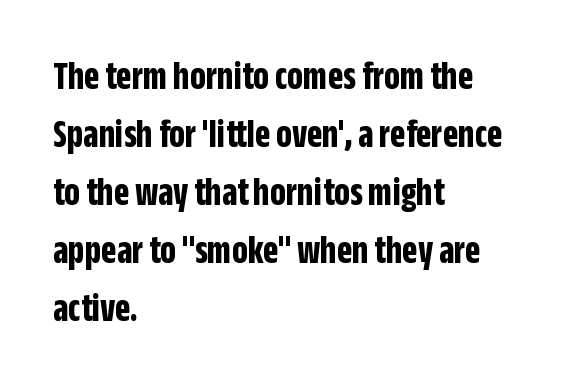
Q: Is the text bold? A: Yes.
Q: Is the text italic (slanted)? A: No, it is upright.
Q: Is the typeface a serif or a sans-serif typeface? A: Sans-serif.
Q: Is the text underlined? A: No.
Q: How is the paragraph aligned? A: Left-aligned.
Q: Is the spacing between letters normal or unusually wide? A: Normal.
Q: Is the spacing between lines tight, normal or loose? A: Normal.
Q: Width (condensed, normal, or wide)? A: Condensed.
Q: Stroke contrast? A: Low.
Q: x-height? A: Large.
Q: Monospaced? A: No.
